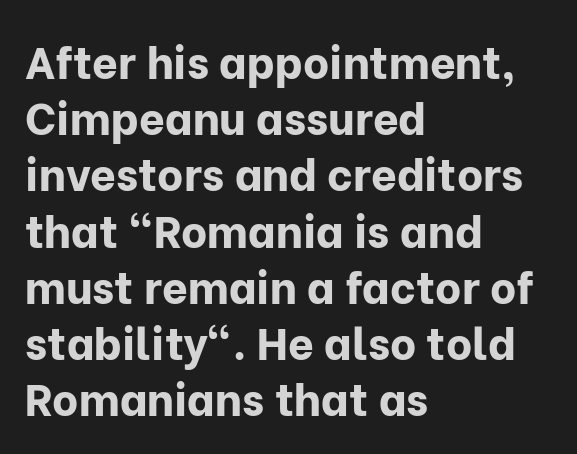
Q: Is the text bold? A: Yes.
Q: Is the text italic (slanted)? A: No, it is upright.
Q: Is the typeface a serif or a sans-serif typeface? A: Sans-serif.
Q: Is the text underlined? A: No.
Q: How is the paragraph aligned? A: Left-aligned.
Q: Is the spacing between letters normal or unusually wide? A: Normal.
Q: Is the spacing between lines tight, normal or loose? A: Normal.
Q: Width (condensed, normal, or wide)? A: Normal.
Q: Stroke contrast? A: Low.
Q: x-height? A: Medium.
Q: Monospaced? A: No.
